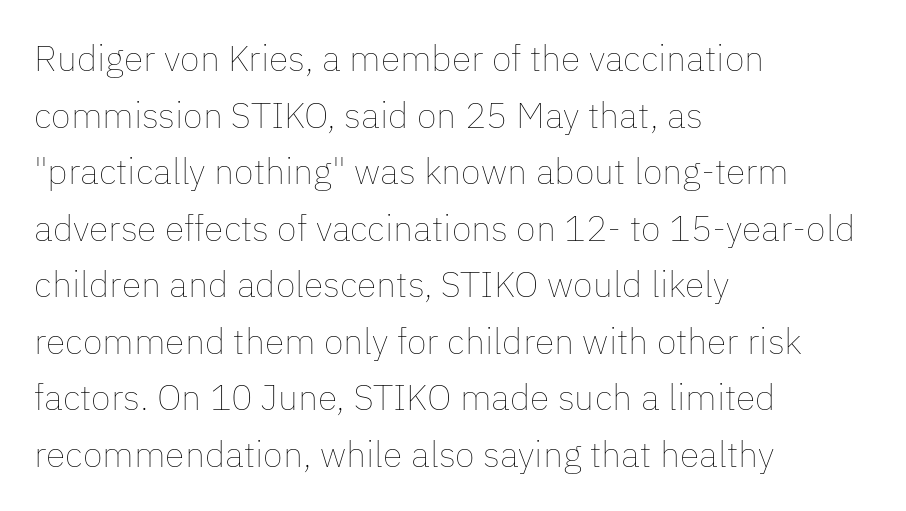
{"italic": "no", "bold": "no", "weight": "thin", "width": "normal", "stroke_contrast": "low", "x_height": "medium", "monospaced": "no", "underline": "no", "align": "left", "line_spacing": "normal", "line_spacing_ratio": 1.57, "letter_spacing": "normal", "letter_spacing_em": 0.0, "glyph_px": 36}
